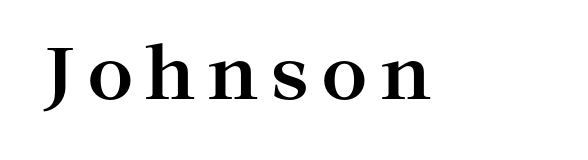
{"serif": "yes", "italic": "no", "bold": "yes", "weight": "bold", "width": "wide", "stroke_contrast": "high", "x_height": "medium", "monospaced": "no", "underline": "no", "glyph_px": 73}
